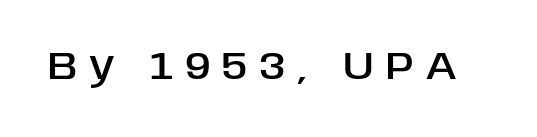
Q: Is the text italic (slanted)? A: No, it is upright.
Q: Is the typeface a serif or a sans-serif typeface? A: Sans-serif.
Q: Is the text underlined? A: No.
Q: Is the spacing between letters normal or unusually wide? A: Unusually wide.
Q: Width (condensed, normal, or wide)? A: Normal.
Q: Stroke contrast? A: Low.
Q: x-height? A: Large.
Q: Monospaced? A: No.
